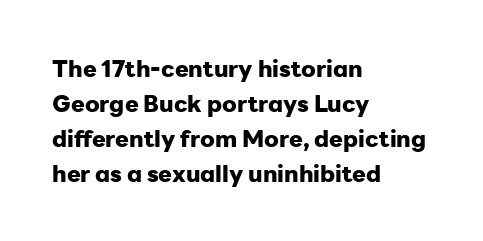
Q: Is the text bold? A: Yes.
Q: Is the text italic (slanted)? A: No, it is upright.
Q: Is the text underlined? A: No.
Q: How is the paragraph aligned? A: Left-aligned.
Q: Is the spacing between letters normal or unusually wide? A: Normal.
Q: Is the spacing between lines tight, normal or loose? A: Normal.
